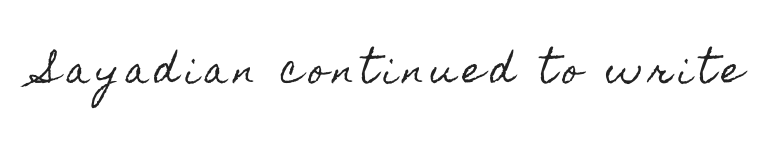
The image shows 35 px condensed type; set not underlined; a small x-height.
